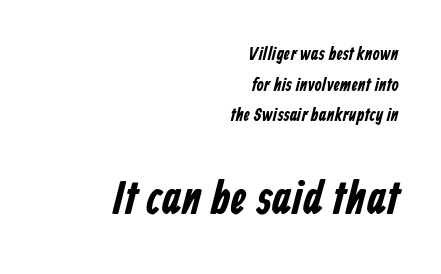
Q: Is the typeface a serif or a sans-serif typeface? A: Sans-serif.
Q: Is the text underlined? A: No.
Q: How is the paragraph aligned? A: Right-aligned.
Q: Is the spacing between letters normal or unusually wide? A: Normal.
Q: Is the spacing between lines tight, normal or loose? A: Normal.
Q: Which block of text is set in a larger size, the first (top) or the second (bottom)? A: The second (bottom) one.
Q: Width (condensed, normal, or wide)? A: Condensed.
Q: Stroke contrast? A: Low.
Q: x-height? A: Medium.
Q: Monospaced? A: No.
